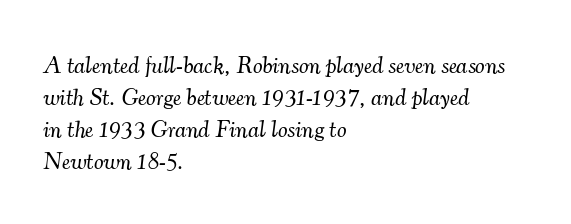
The image shows 24 px text type, italic (leaning right); set left-aligned, normal line spacing (1.34x), normal letter spacing, not underlined.
